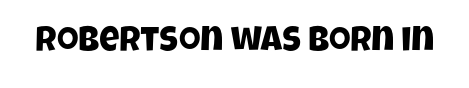
The image shows 35 px condensed sans-serif type; set normal letter spacing, not underlined; low stroke contrast and a large x-height.
